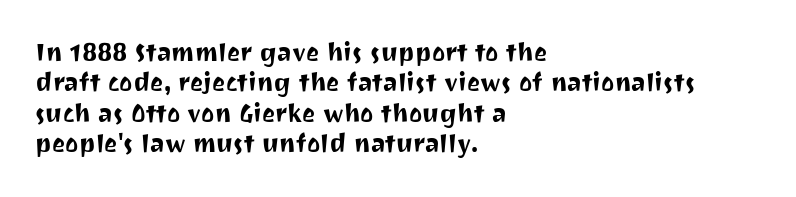
The typography opts for an upright posture over an oblique one. The letterforms sit shoulder to shoulder at normal distance. Compared with a centered layout, this one pins lines to the left instead. Descenders are the only things crossing below the line.
